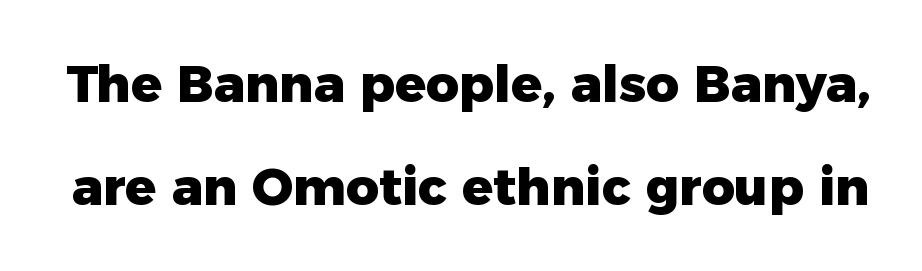
The image shows 51 px heavy sans-serif type, upright; set loose line spacing (2.02x), normal letter spacing, not underlined; low stroke contrast and a medium x-height.
